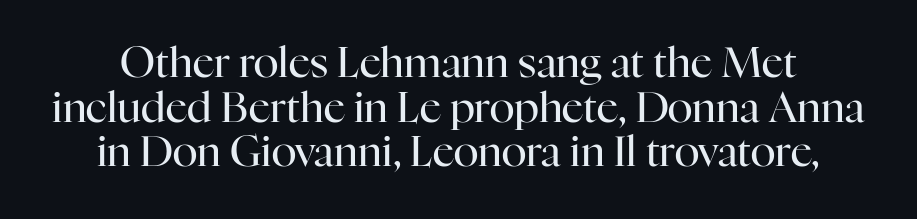
{"serif": "yes", "italic": "no", "bold": "no", "weight": "regular", "width": "normal", "stroke_contrast": "high", "x_height": "medium", "monospaced": "no", "underline": "no", "line_spacing": "tight", "line_spacing_ratio": 1.06, "letter_spacing": "normal", "letter_spacing_em": 0.0, "glyph_px": 42}
